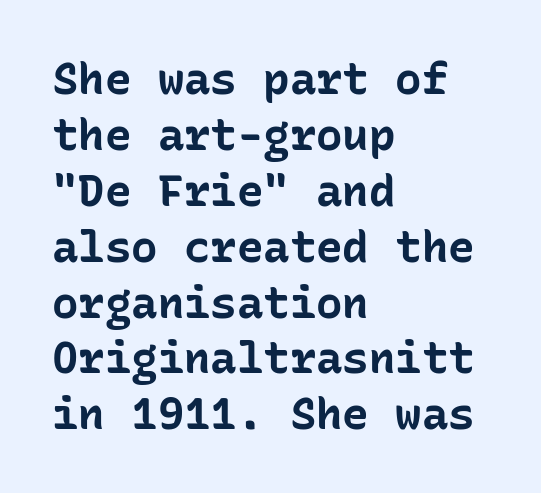
{"serif": "no", "italic": "no", "bold": "yes", "weight": "bold", "width": "normal", "stroke_contrast": "low", "x_height": "medium", "monospaced": "yes", "underline": "no", "align": "left", "line_spacing": "normal", "line_spacing_ratio": 1.27, "letter_spacing": "normal", "letter_spacing_em": 0.0, "glyph_px": 44}
